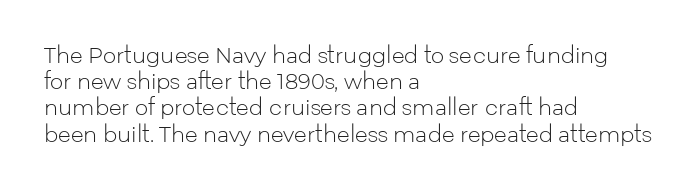
The image shows 21 px text type, upright; set left-aligned, normal line spacing (1.25x), normal letter spacing, not underlined.
